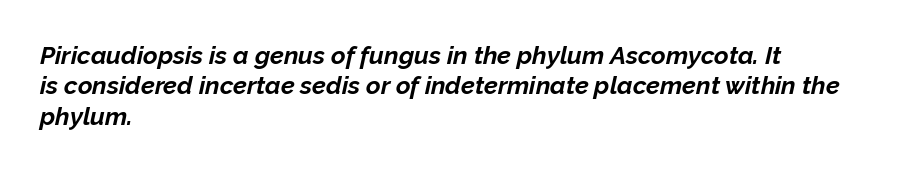
Underlining? Definitely not there. Inter-character spacing is left at the font's built-in metrics. The passage shown is emphatically bold. Posture: slanted. This rendering uses left alignment, leaving the right contour irregular.
